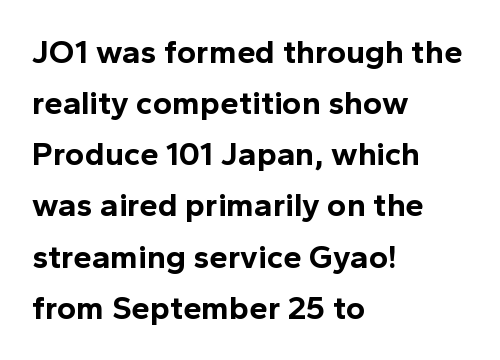
The axis of the letterforms is exactly vertical. Letter spacing: default. Clear beneath every line of the passage. Does the type have serifs? No, each stem ends abruptly.
